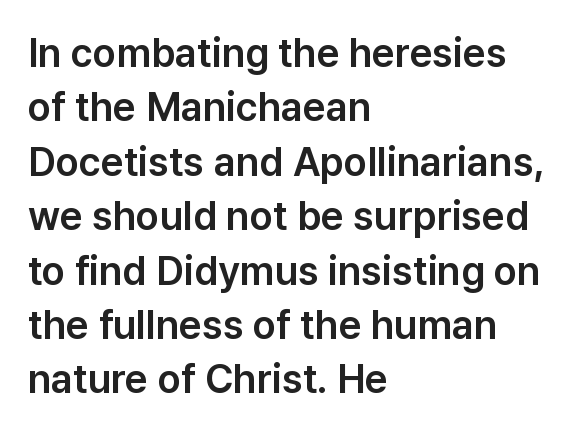
The letters carry no serifs — their stems end cleanly without finishing strokes. Decoration check: the copy has no underline. The designer left line spacing at the default. You could call the tracking neutral — neither tight nor loose.
